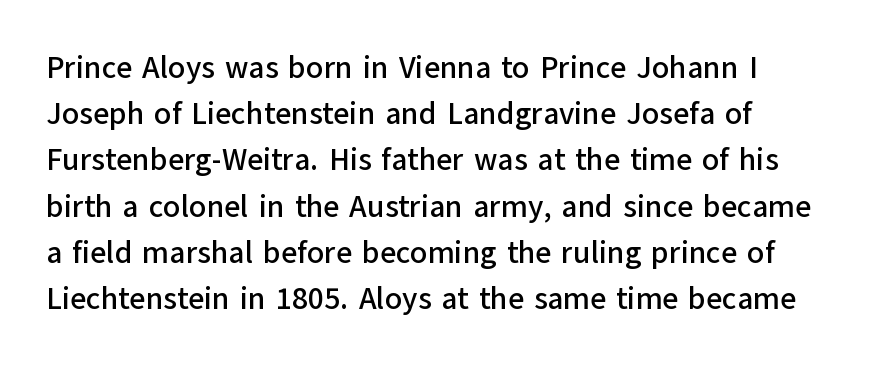
Q: Is the text italic (slanted)? A: No, it is upright.
Q: Is the typeface a serif or a sans-serif typeface? A: Sans-serif.
Q: Is the text underlined? A: No.
Q: How is the paragraph aligned? A: Left-aligned.
Q: Is the spacing between letters normal or unusually wide? A: Normal.
Q: Is the spacing between lines tight, normal or loose? A: Normal.
Q: Width (condensed, normal, or wide)? A: Normal.
Q: Stroke contrast? A: Low.
Q: x-height? A: Medium.
Q: Monospaced? A: No.
